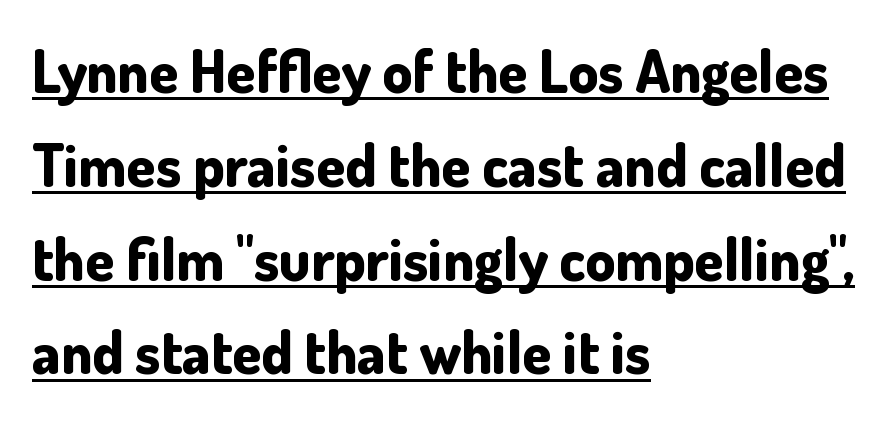
You can tell it's not italic because the verticals are truly vertical. Each glyph is drawn with heavy, bold strokes. The block of text has a typical density, with ordinary space between rows. Do the characters align in a grid? No, the font is proportional.
